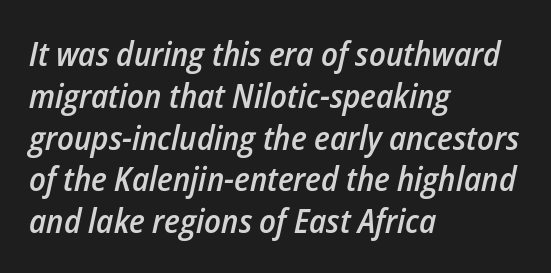
{"italic": "yes", "lean": "right", "slant_degrees": 12, "bold": "semi", "weight": "semibold", "width": "condensed", "stroke_contrast": "low", "x_height": "medium", "monospaced": "no", "underline": "no", "align": "left", "line_spacing_ratio": 1.23, "letter_spacing": "normal", "letter_spacing_em": 0.0, "glyph_px": 34}
